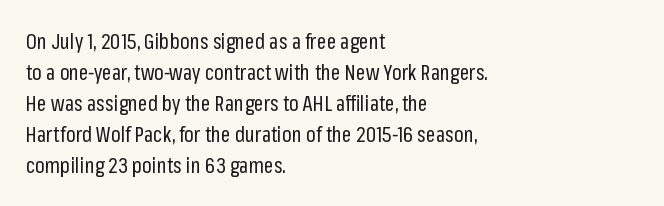
The image shows 21 px text type, upright; set left-aligned, normal line spacing (1.48x), normal letter spacing, not underlined.
